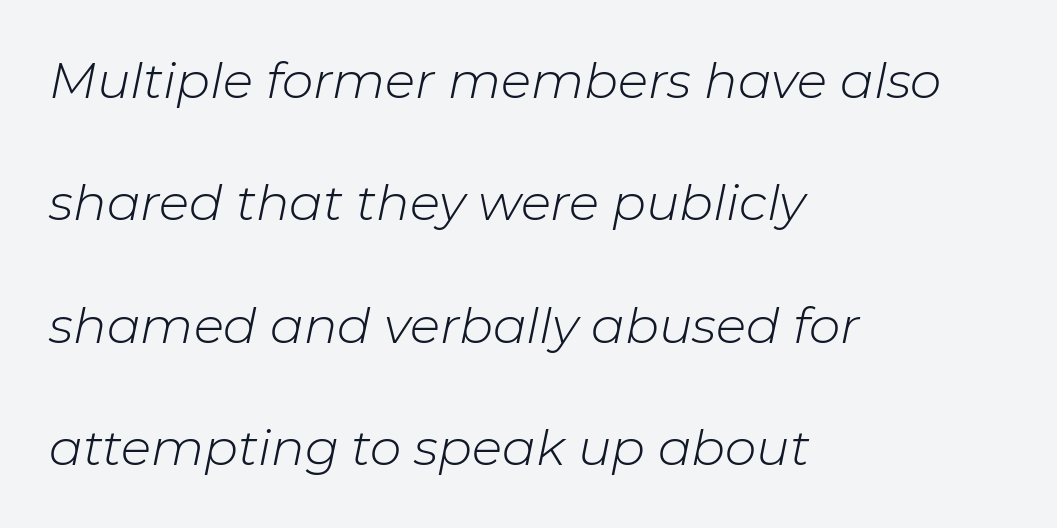
The image shows 50 px light type, italic (leaning right); set left-aligned, loose line spacing (2.45x), normal letter spacing, not underlined; low stroke contrast and a medium x-height.
